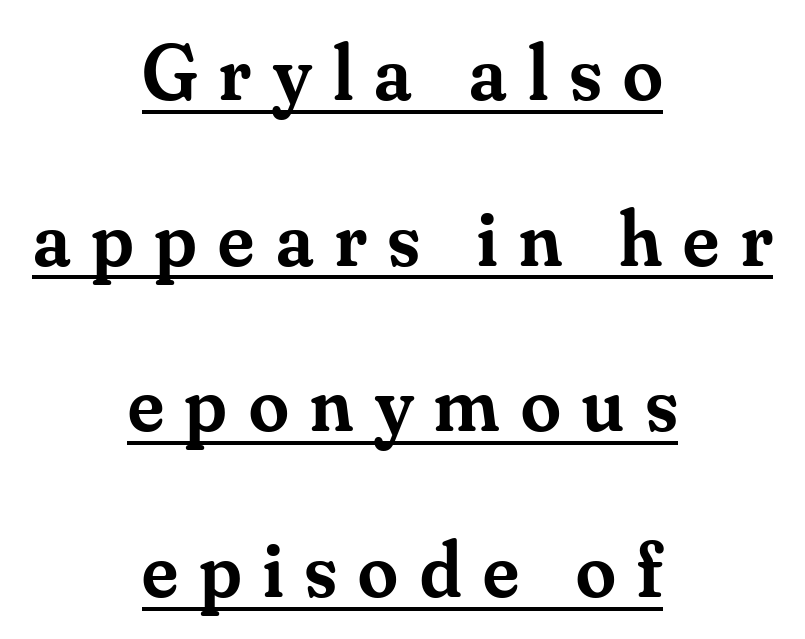
Q: Is the text bold? A: Semi-bold.
Q: Is the text italic (slanted)? A: No, it is upright.
Q: Is the typeface a serif or a sans-serif typeface? A: Serif.
Q: Is the text underlined? A: Yes.
Q: How is the paragraph aligned? A: Centered.
Q: Is the spacing between letters normal or unusually wide? A: Unusually wide.
Q: Is the spacing between lines tight, normal or loose? A: Loose.
Q: Width (condensed, normal, or wide)? A: Normal.
Q: Stroke contrast? A: Medium.
Q: x-height? A: Small.
Q: Monospaced? A: No.
